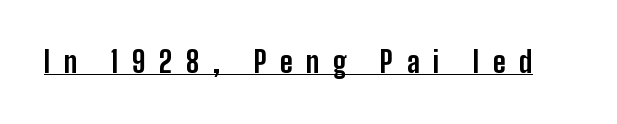
{"serif": "no", "italic": "no", "bold": "yes", "weight": "bold", "width": "condensed", "stroke_contrast": "low", "x_height": "medium", "monospaced": "no", "underline": "yes", "letter_spacing": "wide", "letter_spacing_em": 0.47, "glyph_px": 29}
